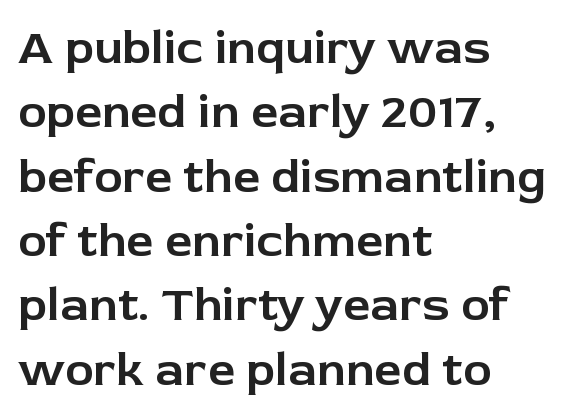
Q: Is the text italic (slanted)? A: No, it is upright.
Q: Is the typeface a serif or a sans-serif typeface? A: Sans-serif.
Q: Is the text underlined? A: No.
Q: How is the paragraph aligned? A: Left-aligned.
Q: Is the spacing between letters normal or unusually wide? A: Normal.
Q: Is the spacing between lines tight, normal or loose? A: Normal.
Q: Width (condensed, normal, or wide)? A: Normal.
Q: Stroke contrast? A: Low.
Q: x-height? A: Medium.
Q: Monospaced? A: No.
